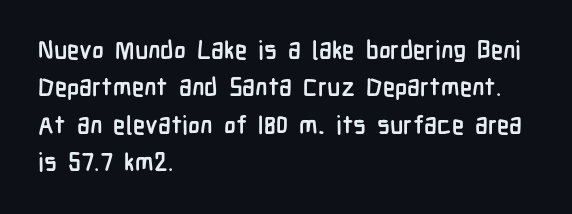
The image shows 25 px bold type, upright; set left-aligned, normal line spacing (1.5x), normal letter spacing, not underlined.
